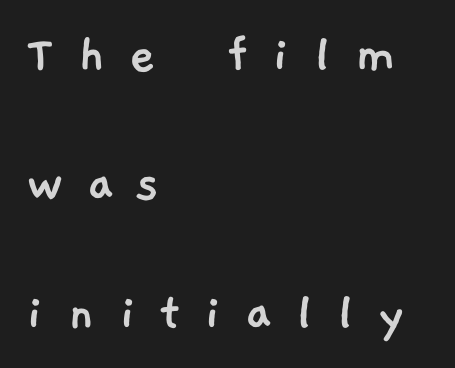
Words float on clear page, feet unadorned. Which margin do the lines hug? The left one — the right edge is uneven. Does extra space separate the letters? Yes, quite a lot of it. Widely set lines give the paragraph a tall, airy silhouette.
